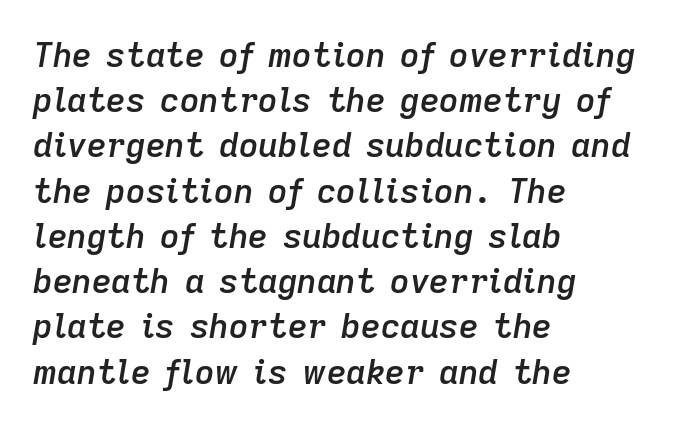
These lines are rendered in a variable-pitch font. Leftover space on each line is placed entirely after the last word. The whole block is typeset with a tilt. The baseline area is clear. Typesetter's note: demi weight, one step under bold. Is the letter spacing exaggerated? No — it looks like the ordinary default.
